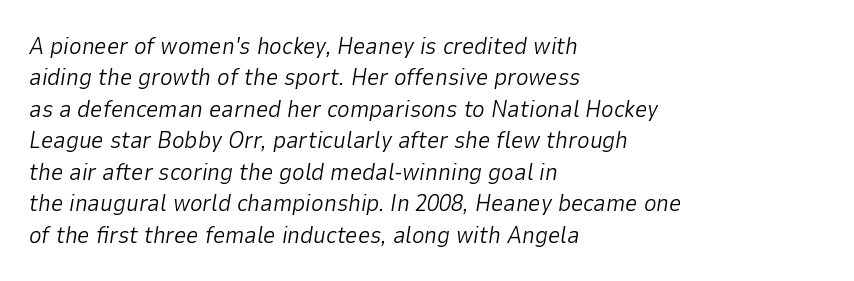
{"italic": "yes", "lean": "right", "slant_degrees": 9, "bold": "no", "underline": "no", "align": "left", "line_spacing": "normal", "line_spacing_ratio": 1.31, "letter_spacing": "normal", "letter_spacing_em": 0.0, "glyph_px": 24}
